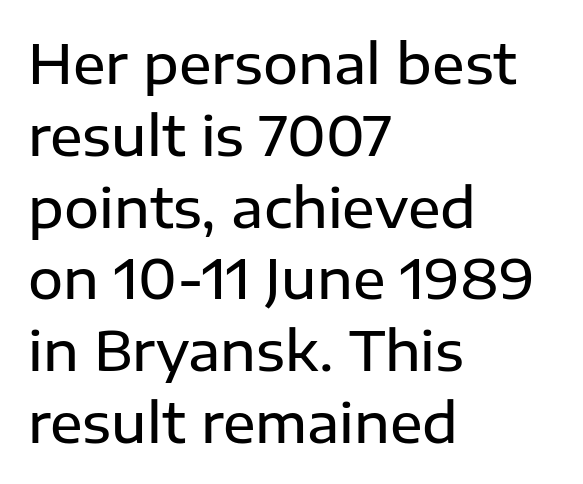
{"serif": "no", "italic": "no", "bold": "semi", "weight": "semibold", "width": "normal", "stroke_contrast": "low", "x_height": "medium", "monospaced": "no", "underline": "no", "align": "left", "line_spacing": "normal", "line_spacing_ratio": 1.33, "letter_spacing": "normal", "letter_spacing_em": 0.0, "glyph_px": 54}
